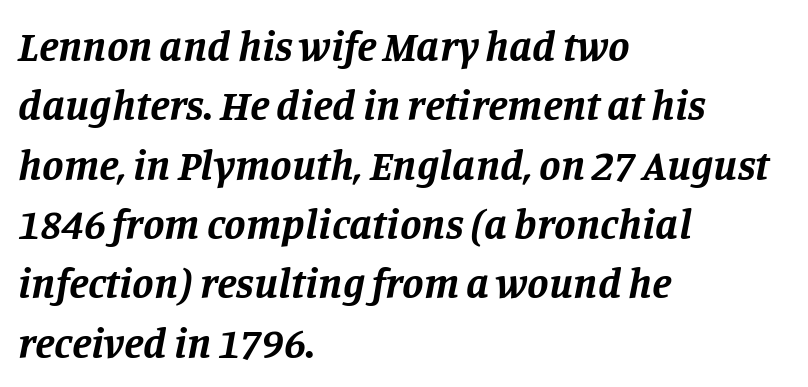
The image shows 43 px bold serif type, italic (leaning right); set left-aligned, normal line spacing (1.38x), normal letter spacing, not underlined; low stroke contrast and a large x-height.
